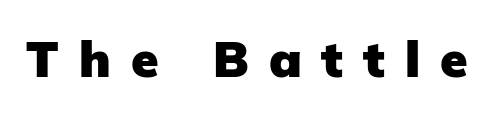
Q: Is the text bold? A: Yes.
Q: Is the text italic (slanted)? A: No, it is upright.
Q: Is the typeface a serif or a sans-serif typeface? A: Sans-serif.
Q: Is the text underlined? A: No.
Q: Is the spacing between letters normal or unusually wide? A: Unusually wide.
Q: Width (condensed, normal, or wide)? A: Normal.
Q: Stroke contrast? A: Low.
Q: x-height? A: Medium.
Q: Monospaced? A: No.
